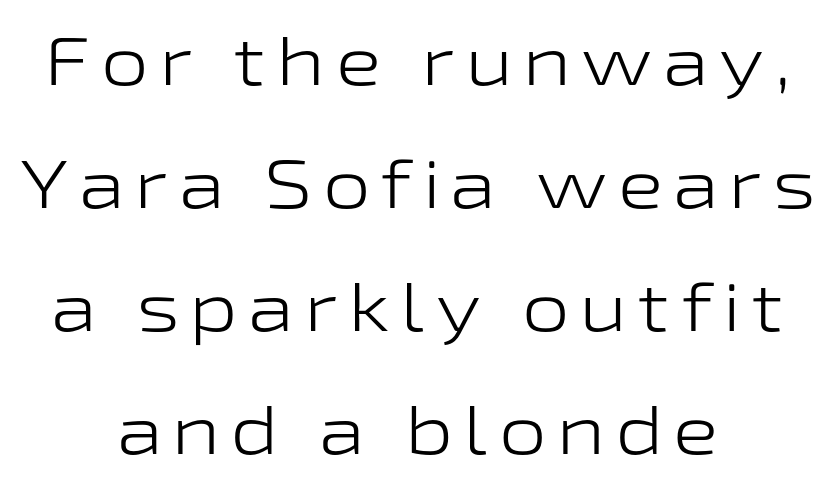
The type sits square on the baseline with zero lean. Observe the absence of serifs on each vertical stroke in this sample. Quick note: underline off. Both edges are ragged and mirror each other, which tells us the setting is centered. The letterforms sit at book weight or below.
